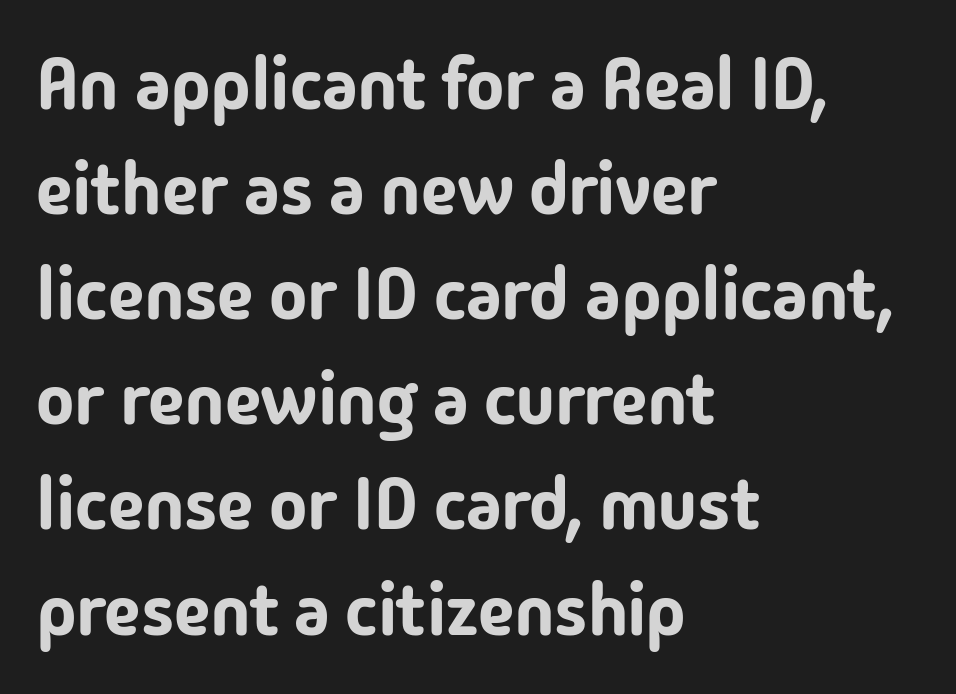
The image shows 72 px sans-serif type, upright; set left-aligned, normal line spacing (1.46x), normal letter spacing, not underlined; low stroke contrast and a medium x-height.
